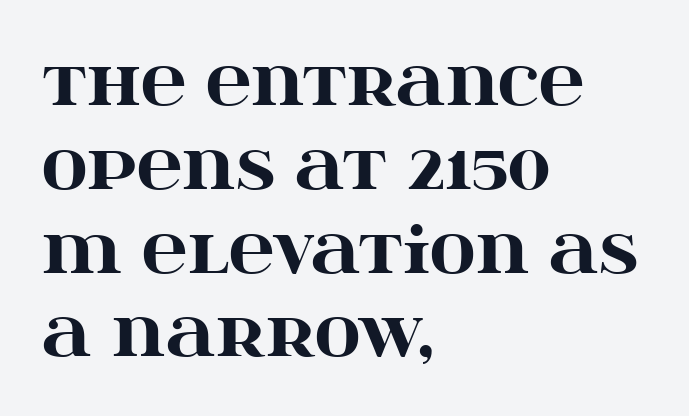
The image shows 63 px heavy, wide serif type, upright; set left-aligned, normal line spacing (1.33x), normal letter spacing, not underlined; high stroke contrast and a large x-height.
